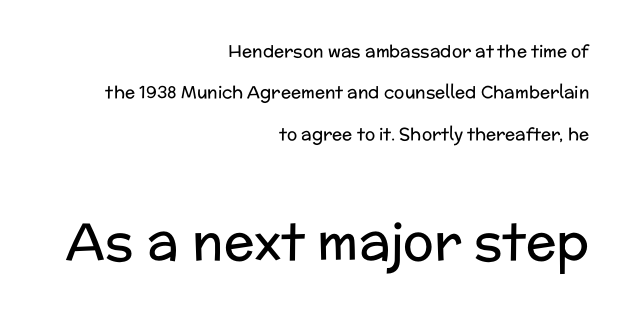
Q: Is the text bold? A: No.
Q: Is the text italic (slanted)? A: No, it is upright.
Q: Is the typeface a serif or a sans-serif typeface? A: Sans-serif.
Q: Is the text underlined? A: No.
Q: How is the paragraph aligned? A: Right-aligned.
Q: Is the spacing between letters normal or unusually wide? A: Normal.
Q: Is the spacing between lines tight, normal or loose? A: Loose.
Q: Which block of text is set in a larger size, the first (top) or the second (bottom)? A: The second (bottom) one.
Q: Width (condensed, normal, or wide)? A: Normal.
Q: Stroke contrast? A: Low.
Q: x-height? A: Medium.
Q: Monospaced? A: No.
